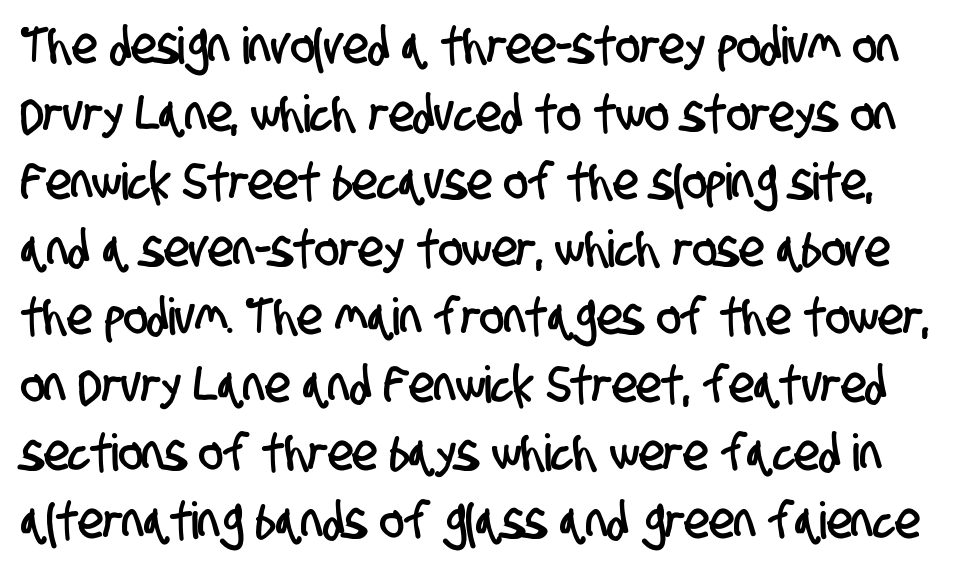
{"serif": "no", "width": "condensed", "stroke_contrast": "low", "x_height": "large", "monospaced": "no", "underline": "no", "line_spacing": "normal", "line_spacing_ratio": 1.33, "letter_spacing": "normal", "letter_spacing_em": 0.0, "glyph_px": 51}
